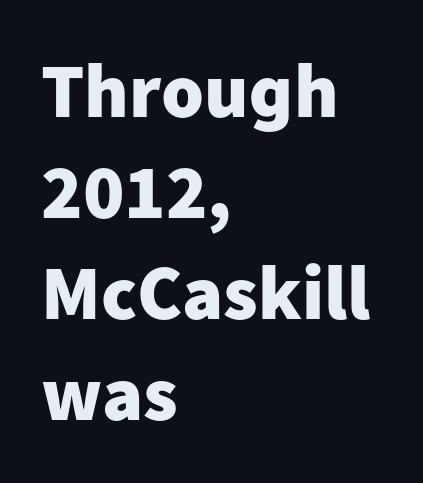
Leading matches the norm, producing a regular column. The letters advance in unequal steps, a hallmark of proportional type. Nothing unusual about the tracking: characters are spaced as the font intends. No word sits above an underline. The text block is weighted toward the left margin, trailing off unevenly rightward. Weight: bold.
